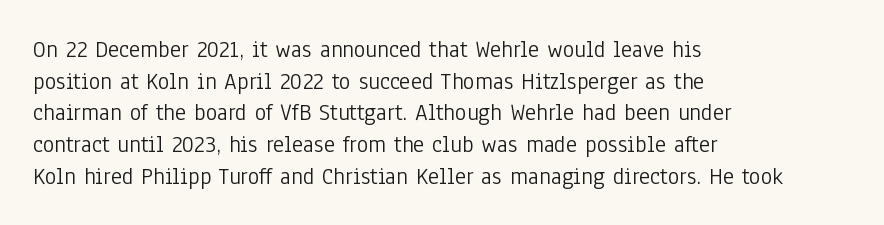
Q: Is the text bold? A: No.
Q: Is the text italic (slanted)? A: No, it is upright.
Q: Is the text underlined? A: No.
Q: How is the paragraph aligned? A: Left-aligned.
Q: Is the spacing between letters normal or unusually wide? A: Normal.
Q: Is the spacing between lines tight, normal or loose? A: Normal.
